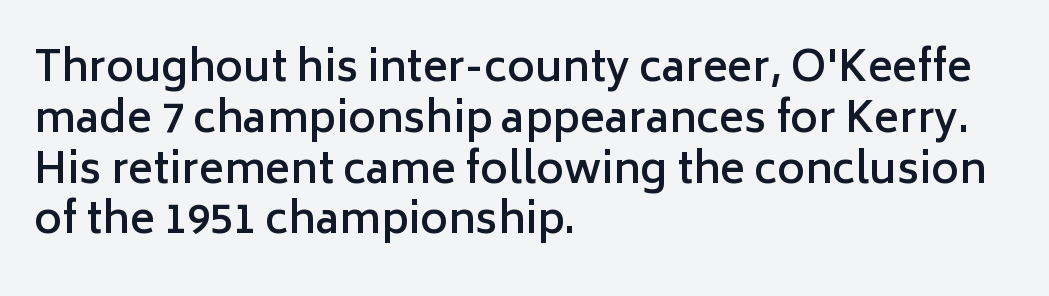
{"serif": "no", "italic": "no", "bold": "semi", "weight": "semibold", "width": "normal", "stroke_contrast": "low", "x_height": "medium", "monospaced": "no", "underline": "no", "align": "left", "line_spacing_ratio": 1.21, "letter_spacing": "normal", "letter_spacing_em": 0.0, "glyph_px": 42}
